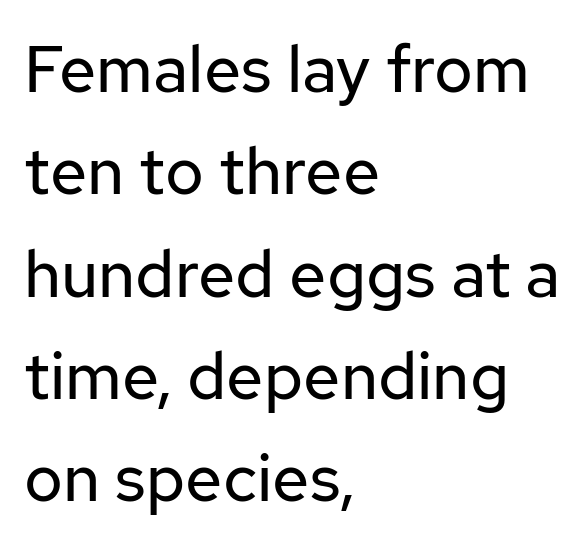
{"serif": "no", "italic": "no", "bold": "no", "weight": "regular", "width": "normal", "stroke_contrast": "low", "x_height": "medium", "monospaced": "no", "underline": "no", "align": "left", "line_spacing": "normal", "line_spacing_ratio": 1.55, "letter_spacing": "normal", "letter_spacing_em": 0.0, "glyph_px": 66}
